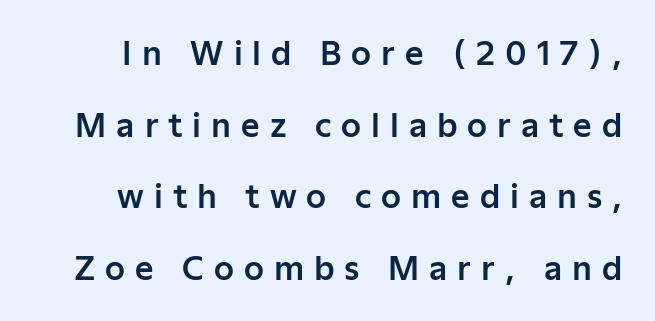
In terms of letterform style, serifs are entirely absent. Inter-character spacing is expanded well beyond the font's built-in metrics. Whoever set this chose breathing room over compactness in the vertical rhythm. Note the varied advance widths — an 'i' is clearly narrower than an 'm'. Decoration check: the copy has no underline.
